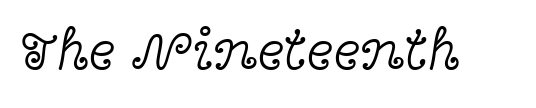
Q: Is the text bold? A: No.
Q: Is the text italic (slanted)? A: No, it is upright.
Q: Is the typeface a serif or a sans-serif typeface? A: Serif.
Q: Is the text underlined? A: No.
Q: Is the spacing between letters normal or unusually wide? A: Normal.
Q: Width (condensed, normal, or wide)? A: Wide.
Q: x-height? A: Medium.
Q: Monospaced? A: No.
